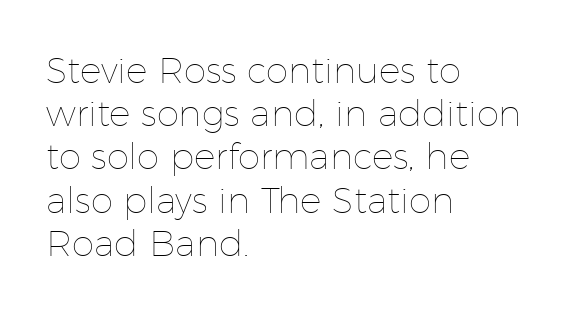
Q: Is the text bold? A: No.
Q: Is the text italic (slanted)? A: No, it is upright.
Q: Is the text underlined? A: No.
Q: How is the paragraph aligned? A: Left-aligned.
Q: Is the spacing between letters normal or unusually wide? A: Normal.
Q: Width (condensed, normal, or wide)? A: Normal.
Q: Stroke contrast? A: Low.
Q: x-height? A: Medium.
Q: Monospaced? A: No.
